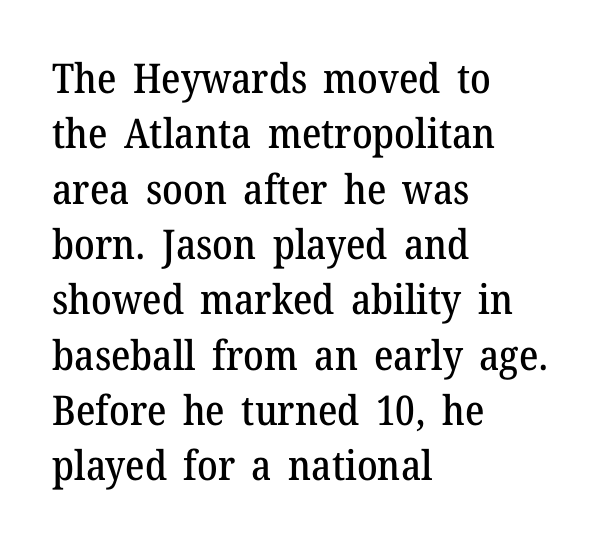
Q: Is the text italic (slanted)? A: No, it is upright.
Q: Is the typeface a serif or a sans-serif typeface? A: Serif.
Q: Is the text underlined? A: No.
Q: How is the paragraph aligned? A: Left-aligned.
Q: Is the spacing between letters normal or unusually wide? A: Normal.
Q: Is the spacing between lines tight, normal or loose? A: Normal.
Q: Width (condensed, normal, or wide)? A: Normal.
Q: Stroke contrast? A: Medium.
Q: x-height? A: Medium.
Q: Monospaced? A: No.
